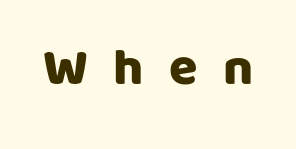
The image shows 52 px sans-serif type, upright; set unusually wide letter spacing (+0.49 em), not underlined; low stroke contrast and a large x-height.
